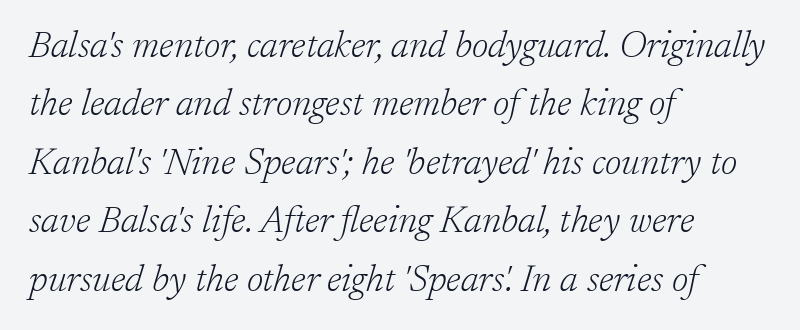
Has an underline been added? It has not. The paragraph has a hard left edge and a soft right edge. The letters advance in unequal steps, a hallmark of proportional type. The passage shown leans; its letterforms are oblique. A typesetter would label this face a serif.
